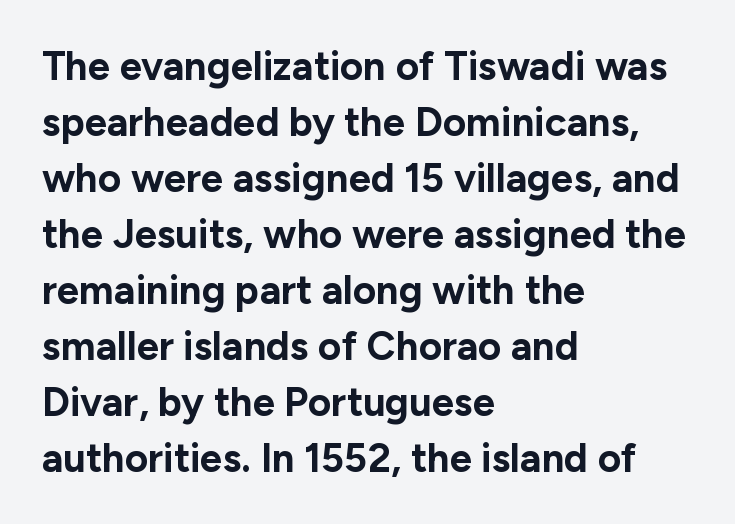
{"serif": "no", "italic": "no", "bold": "yes", "weight": "bold", "width": "normal", "stroke_contrast": "low", "x_height": "medium", "monospaced": "no", "underline": "no", "align": "left", "line_spacing": "normal", "line_spacing_ratio": 1.4, "letter_spacing": "normal", "letter_spacing_em": 0.0, "glyph_px": 40}
